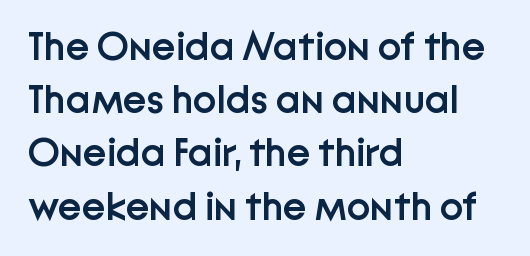
The image shows 40 px semibold sans-serif type, upright; set left-aligned, normal line spacing (1.33x), normal letter spacing, not underlined; low stroke contrast and a medium x-height.
